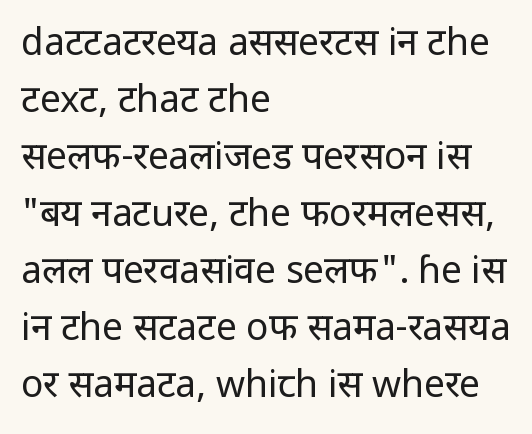
Q: Is the text bold? A: No.
Q: Is the text italic (slanted)? A: No, it is upright.
Q: Is the typeface a serif or a sans-serif typeface? A: Sans-serif.
Q: Is the text underlined? A: No.
Q: How is the paragraph aligned? A: Left-aligned.
Q: Is the spacing between letters normal or unusually wide? A: Normal.
Q: Is the spacing between lines tight, normal or loose? A: Normal.
Q: Width (condensed, normal, or wide)? A: Normal.
Q: Stroke contrast? A: Low.
Q: x-height? A: Medium.
Q: Monospaced? A: No.
